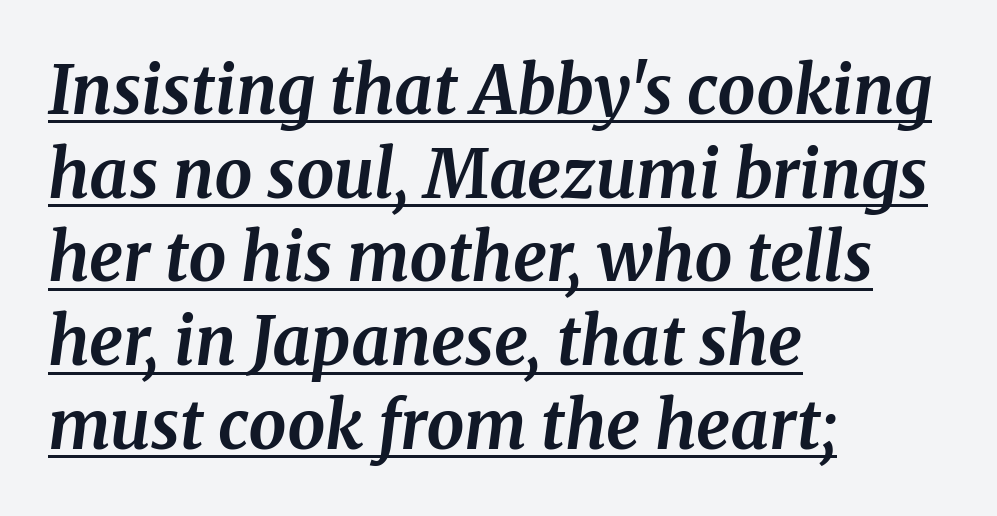
Q: Is the text bold? A: Yes.
Q: Is the text italic (slanted)? A: Yes, it leans right by about 8 degrees.
Q: Is the typeface a serif or a sans-serif typeface? A: Serif.
Q: Is the text underlined? A: Yes.
Q: How is the paragraph aligned? A: Left-aligned.
Q: Is the spacing between letters normal or unusually wide? A: Normal.
Q: Is the spacing between lines tight, normal or loose? A: Normal.
Q: Width (condensed, normal, or wide)? A: Normal.
Q: Stroke contrast? A: Medium.
Q: x-height? A: Medium.
Q: Monospaced? A: No.
